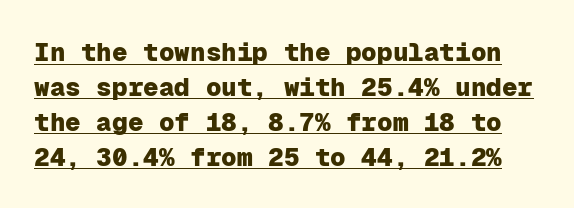
{"italic": "no", "bold": "yes", "underline": "yes", "line_spacing": "normal", "line_spacing_ratio": 1.34, "letter_spacing": "normal", "letter_spacing_em": 0.0, "glyph_px": 26}
